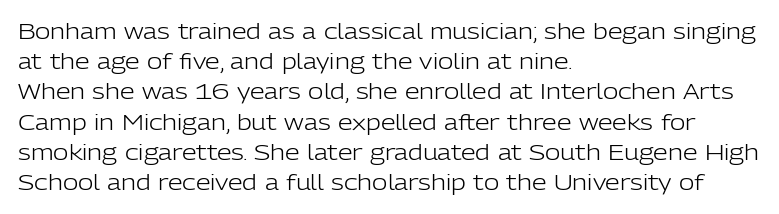
{"italic": "no", "bold": "no", "underline": "no", "align": "left", "line_spacing": "normal", "line_spacing_ratio": 1.44, "letter_spacing": "normal", "letter_spacing_em": 0.0, "glyph_px": 21}
